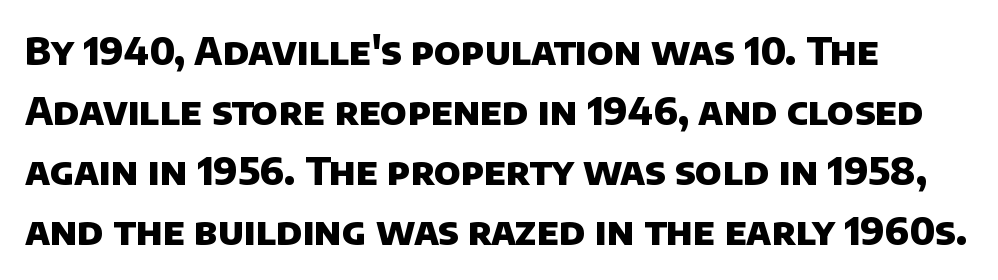
The image shows 38 px heavy sans-serif type; set normal line spacing (1.58x), normal letter spacing, not underlined; low stroke contrast and a large x-height.
